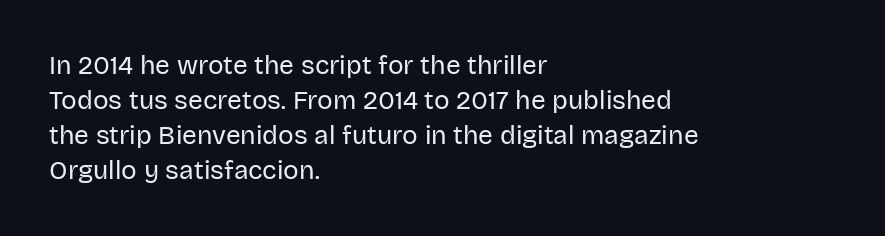
The image shows 26 px text type, upright; set left-aligned, normal line spacing (1.34x), normal letter spacing, not underlined.
